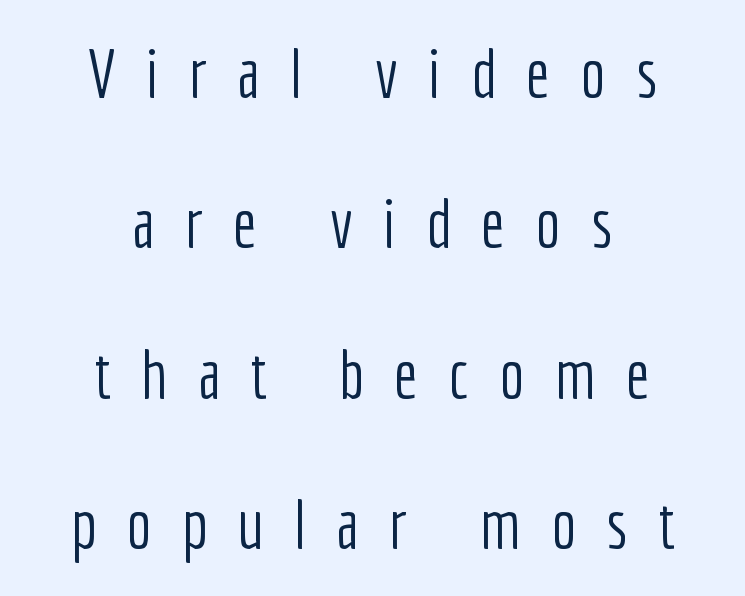
The image shows 68 px light, condensed sans-serif type, upright; set centered, loose line spacing (2.21x), unusually wide letter spacing (+0.44 em), not underlined; low stroke contrast and a medium x-height.
